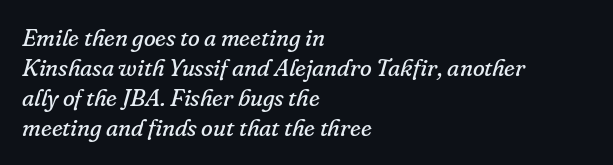
Horizontal alignment here is leftward, the default for most running prose. Each stroke keeps to a modest, everyday thickness or less. Just letters on the line, the space beneath them empty. Tracking value appears to be zero — textbook default spacing. The passage shown stacks its lines at a standard gap.
